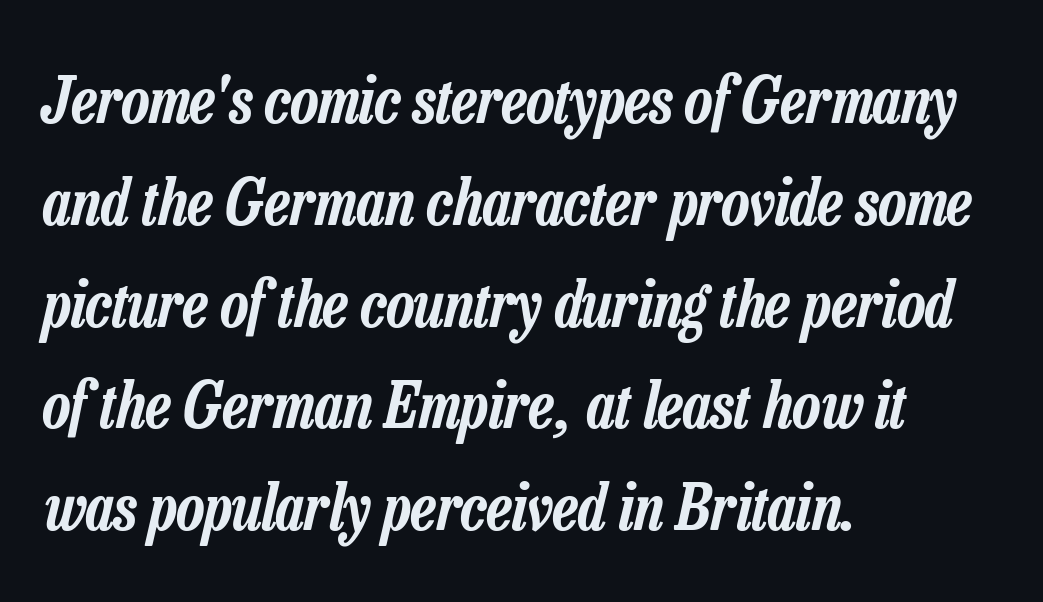
The image shows 64 px condensed type, italic (leaning right); set left-aligned, normal line spacing (1.59x), normal letter spacing, not underlined; low stroke contrast and a medium x-height.
